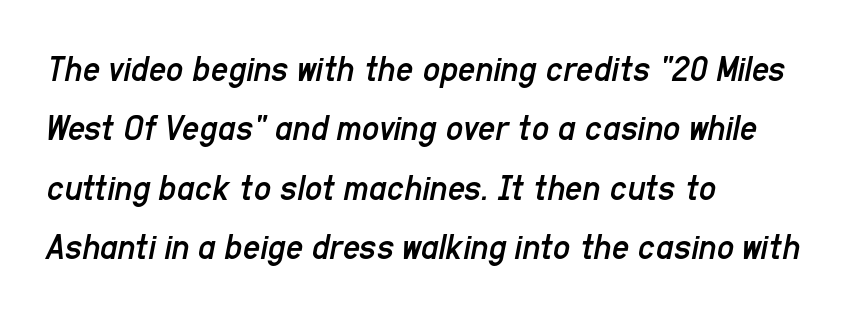
Q: Is the text bold? A: No.
Q: Is the text italic (slanted)? A: Yes, it leans right by about 11 degrees.
Q: Is the text underlined? A: No.
Q: How is the paragraph aligned? A: Left-aligned.
Q: Is the spacing between letters normal or unusually wide? A: Normal.
Q: Is the spacing between lines tight, normal or loose? A: Normal.
Q: Width (condensed, normal, or wide)? A: Condensed.
Q: Stroke contrast? A: Low.
Q: x-height? A: Medium.
Q: Monospaced? A: No.
